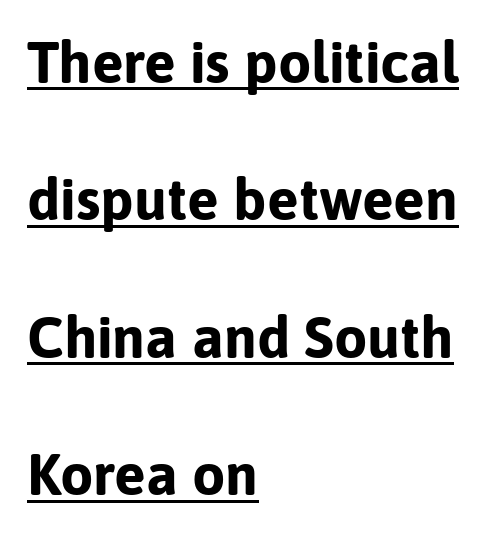
Q: Is the text bold? A: Yes.
Q: Is the text italic (slanted)? A: No, it is upright.
Q: Is the typeface a serif or a sans-serif typeface? A: Sans-serif.
Q: Is the text underlined? A: Yes.
Q: How is the paragraph aligned? A: Left-aligned.
Q: Is the spacing between letters normal or unusually wide? A: Normal.
Q: Is the spacing between lines tight, normal or loose? A: Loose.
Q: Width (condensed, normal, or wide)? A: Normal.
Q: Stroke contrast? A: Low.
Q: x-height? A: Medium.
Q: Monospaced? A: No.
